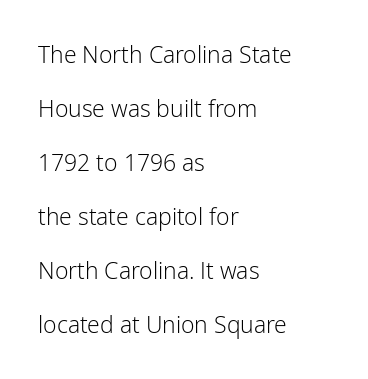
The image shows 23 px text type, upright; set left-aligned, loose line spacing (2.35x), normal letter spacing, not underlined.
